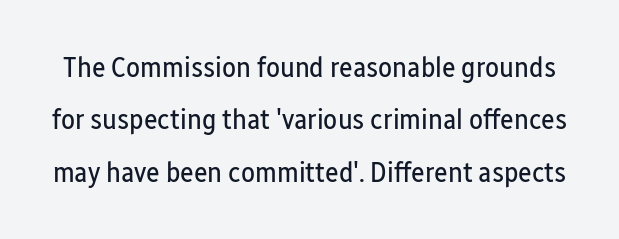
The image shows 29 px regular-weight, condensed sans-serif type, upright; set line spacing 1.81x, normal letter spacing, not underlined; low stroke contrast and a medium x-height.
